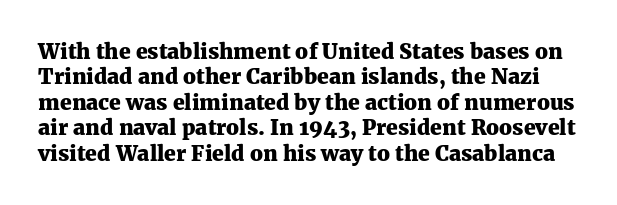
A typesetter would call this zero additional tracking. The lettering stays uniformly vertical, giving the passage a roman look. Lines of text with bare space underneath. Caption: bold face, heavy strokes.
